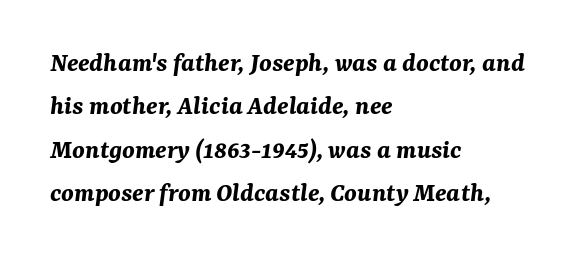
{"italic": "yes", "lean": "right", "slant_degrees": 7, "bold": "yes", "weight": "bold", "width": "normal", "stroke_contrast": "medium", "x_height": "medium", "monospaced": "no", "underline": "no", "align": "left", "line_spacing": "normal", "line_spacing_ratio": 1.55, "letter_spacing": "normal", "letter_spacing_em": 0.0, "glyph_px": 28}
